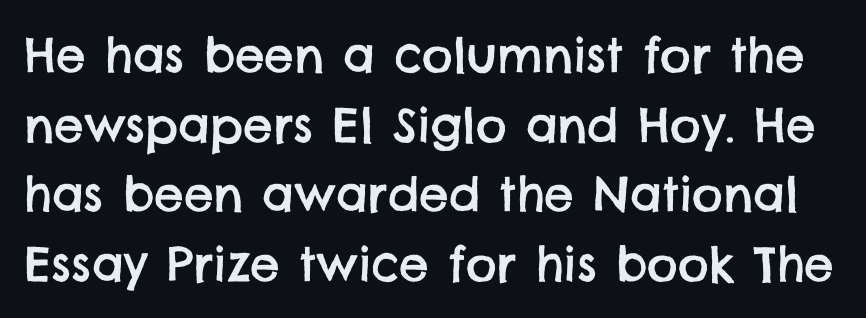
Q: Is the typeface a serif or a sans-serif typeface? A: Sans-serif.
Q: Is the text underlined? A: No.
Q: Is the spacing between letters normal or unusually wide? A: Normal.
Q: Is the spacing between lines tight, normal or loose? A: Normal.
Q: Width (condensed, normal, or wide)? A: Normal.
Q: Stroke contrast? A: Low.
Q: x-height? A: Large.
Q: Monospaced? A: No.
